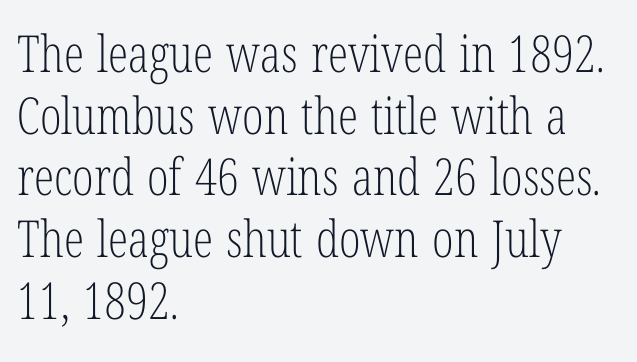
Q: Is the text bold? A: No.
Q: Is the text italic (slanted)? A: No, it is upright.
Q: Is the typeface a serif or a sans-serif typeface? A: Serif.
Q: Is the text underlined? A: No.
Q: How is the paragraph aligned? A: Left-aligned.
Q: Is the spacing between letters normal or unusually wide? A: Normal.
Q: Width (condensed, normal, or wide)? A: Condensed.
Q: Stroke contrast? A: Low.
Q: x-height? A: Medium.
Q: Monospaced? A: No.
